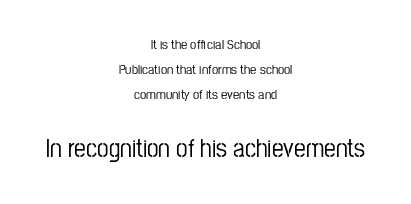
{"italic": "no", "underline": "no", "align": "center", "line_spacing_ratio": 1.79, "letter_spacing": "normal", "letter_spacing_em": 0.0, "larger_block": "second", "size_ratio": 1.86, "glyph_px": 26}
